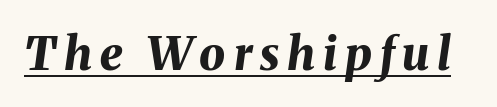
These characters rest on top of a visible drawn line. This is heavy type, rendered in bold. Each letter keeps its own natural width here, so spacing adapts to shape. Italic: yes, the glyphs are oblique.
